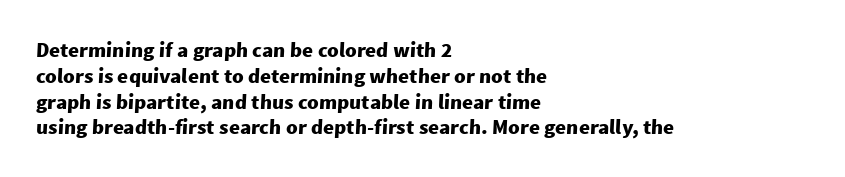
Q: Is the text bold? A: Yes.
Q: Is the text underlined? A: No.
Q: How is the paragraph aligned? A: Left-aligned.
Q: Is the spacing between letters normal or unusually wide? A: Normal.
